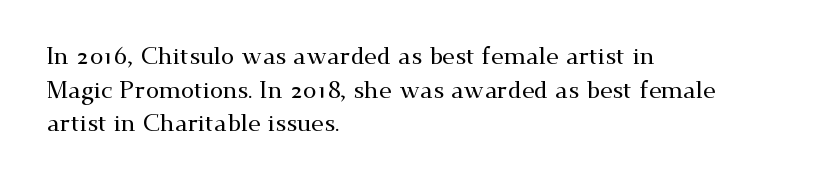
Leading matches the norm, producing a regular column. Every stem runs plumb, perpendicular to the baseline. Underline: absent. In CSS terms this would be text-align: left. Here the glyphs are tracked normally, forming tight word shapes.
